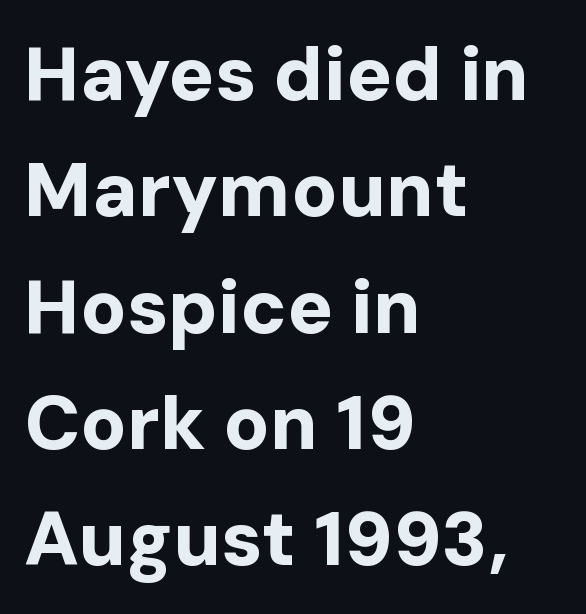
Q: Is the text bold? A: Yes.
Q: Is the text italic (slanted)? A: No, it is upright.
Q: Is the typeface a serif or a sans-serif typeface? A: Sans-serif.
Q: Is the text underlined? A: No.
Q: How is the paragraph aligned? A: Left-aligned.
Q: Is the spacing between letters normal or unusually wide? A: Normal.
Q: Is the spacing between lines tight, normal or loose? A: Normal.
Q: Width (condensed, normal, or wide)? A: Normal.
Q: Stroke contrast? A: Low.
Q: x-height? A: Medium.
Q: Monospaced? A: No.
